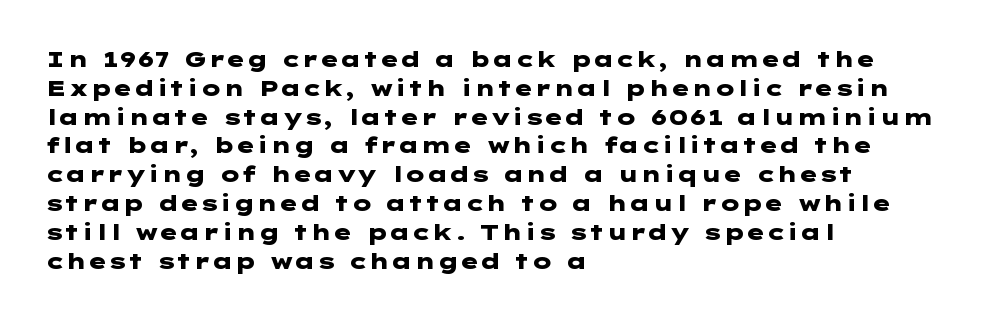
{"italic": "no", "bold": "yes", "underline": "no", "align": "left", "line_spacing": "normal", "line_spacing_ratio": 1.31, "letter_spacing": "normal", "letter_spacing_em": 0.0, "glyph_px": 22}
